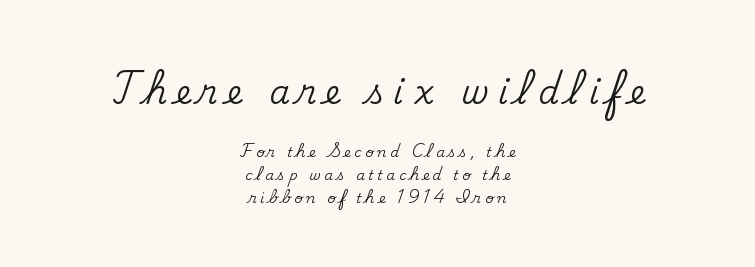
Just letters on the line, the space beneath them empty. The composition opens big and finishes small. Does the leading feel generous? No, just average.
